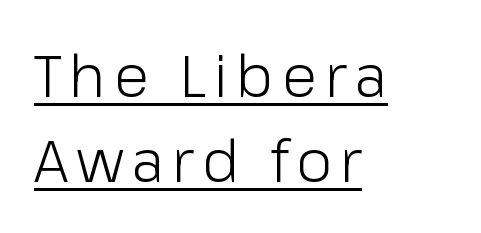
The text block is weighted toward the left margin, trailing off unevenly rightward. A sans-serif font was chosen for this passage. Interline gaps are of average width in this sample. Posture: upright roman. This is underlined copy, the kind a proofreader might mark for attention. Ink coverage per letter is moderate at most.
